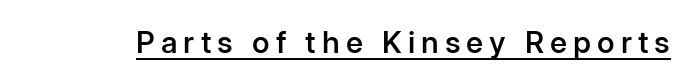
Q: Is the text bold? A: Semi-bold.
Q: Is the text italic (slanted)? A: No, it is upright.
Q: Is the typeface a serif or a sans-serif typeface? A: Sans-serif.
Q: Is the text underlined? A: Yes.
Q: Is the spacing between letters normal or unusually wide? A: Unusually wide.
Q: Width (condensed, normal, or wide)? A: Normal.
Q: Stroke contrast? A: Low.
Q: x-height? A: Medium.
Q: Monospaced? A: No.
